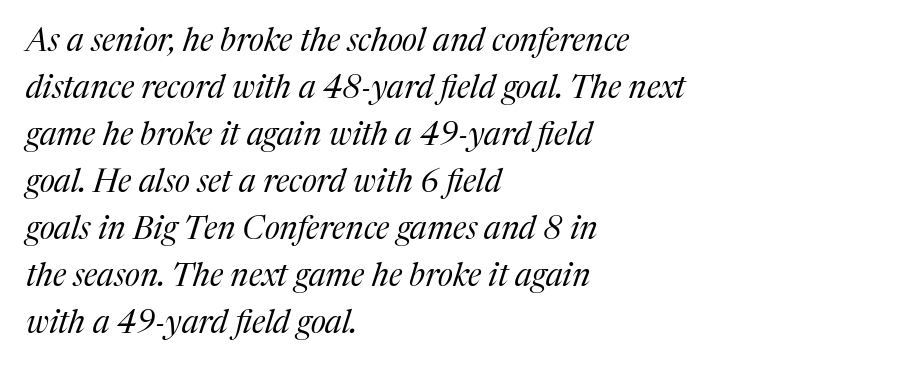
Q: Is the text bold? A: No.
Q: Is the text italic (slanted)? A: Yes, it leans right by about 17 degrees.
Q: Is the typeface a serif or a sans-serif typeface? A: Serif.
Q: Is the text underlined? A: No.
Q: How is the paragraph aligned? A: Left-aligned.
Q: Is the spacing between letters normal or unusually wide? A: Normal.
Q: Is the spacing between lines tight, normal or loose? A: Normal.
Q: Width (condensed, normal, or wide)? A: Normal.
Q: Stroke contrast? A: Medium.
Q: x-height? A: Medium.
Q: Monospaced? A: No.
